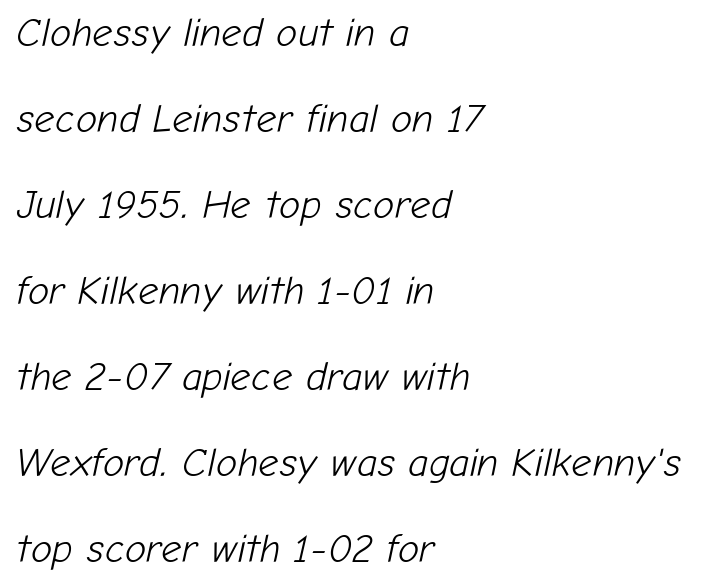
Q: Is the text bold? A: No.
Q: Is the text italic (slanted)? A: Yes, it leans right by about 12 degrees.
Q: Is the text underlined? A: No.
Q: How is the paragraph aligned? A: Left-aligned.
Q: Is the spacing between letters normal or unusually wide? A: Normal.
Q: Is the spacing between lines tight, normal or loose? A: Loose.
Q: Width (condensed, normal, or wide)? A: Normal.
Q: Stroke contrast? A: Low.
Q: x-height? A: Medium.
Q: Monospaced? A: No.
